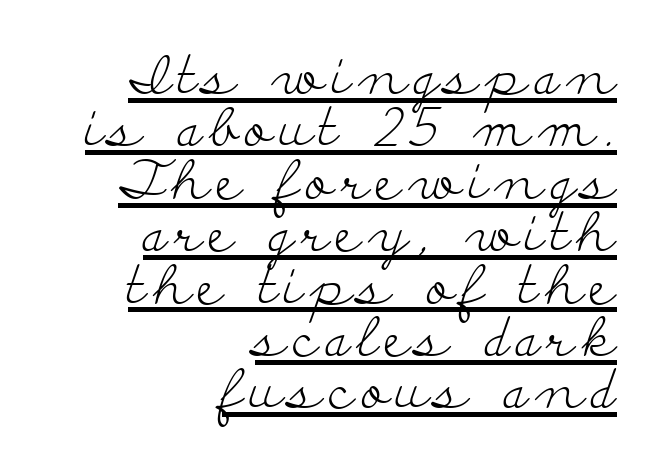
Q: Is the text bold? A: No.
Q: Is the text italic (slanted)? A: Yes.
Q: Is the typeface a serif or a sans-serif typeface? A: Serif.
Q: Is the text underlined? A: Yes.
Q: How is the paragraph aligned? A: Right-aligned.
Q: Is the spacing between lines tight, normal or loose? A: Tight.
Q: Width (condensed, normal, or wide)? A: Wide.
Q: Stroke contrast? A: Low.
Q: x-height? A: Small.
Q: Monospaced? A: No.
